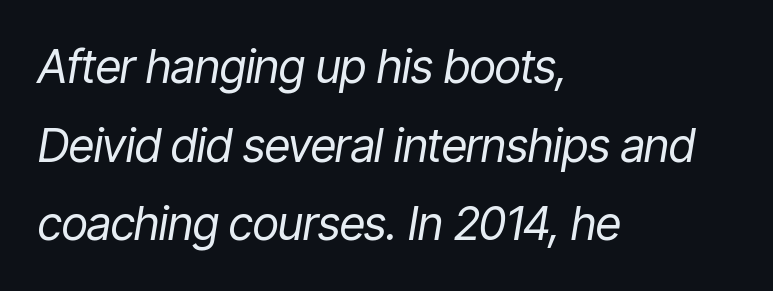
The rag falls on the right side of this text block. Anything drawn beneath the words? Only blank space. These lines are rendered in a variable-pitch font. Ink coverage per letter is moderate at most. Quick note: italic. The letters sit at their default tracking, neither squeezed nor spread.
